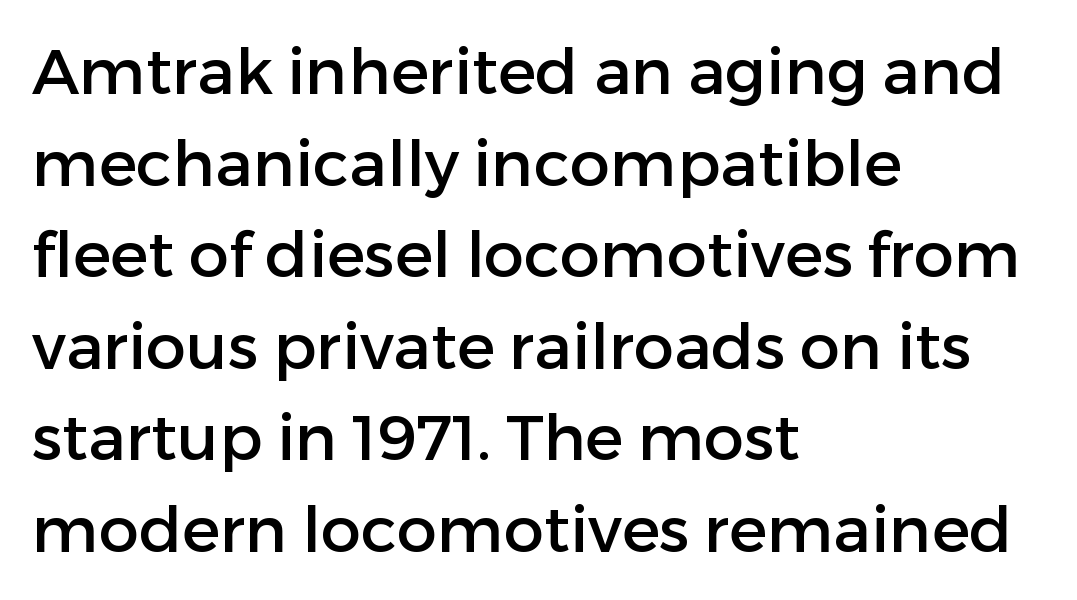
{"serif": "no", "italic": "no", "width": "normal", "stroke_contrast": "low", "x_height": "medium", "monospaced": "no", "underline": "no", "align": "left", "line_spacing": "normal", "line_spacing_ratio": 1.43, "letter_spacing": "normal", "letter_spacing_em": 0.0, "glyph_px": 64}
